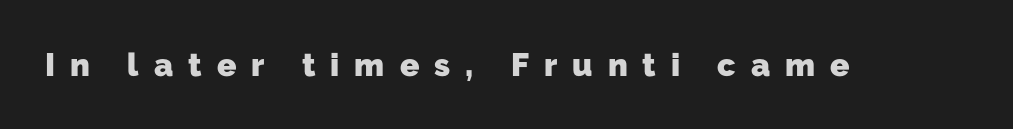
Students, note that the glyphs here are deliberately spaced far apart. Check the space under the baseline: it is left empty. This rendering employs a face without finishing strokes, i.e., a sans-serif. Do the characters align in a grid? No, the font is proportional. On the weight axis this lands at bold, roughly 700.
